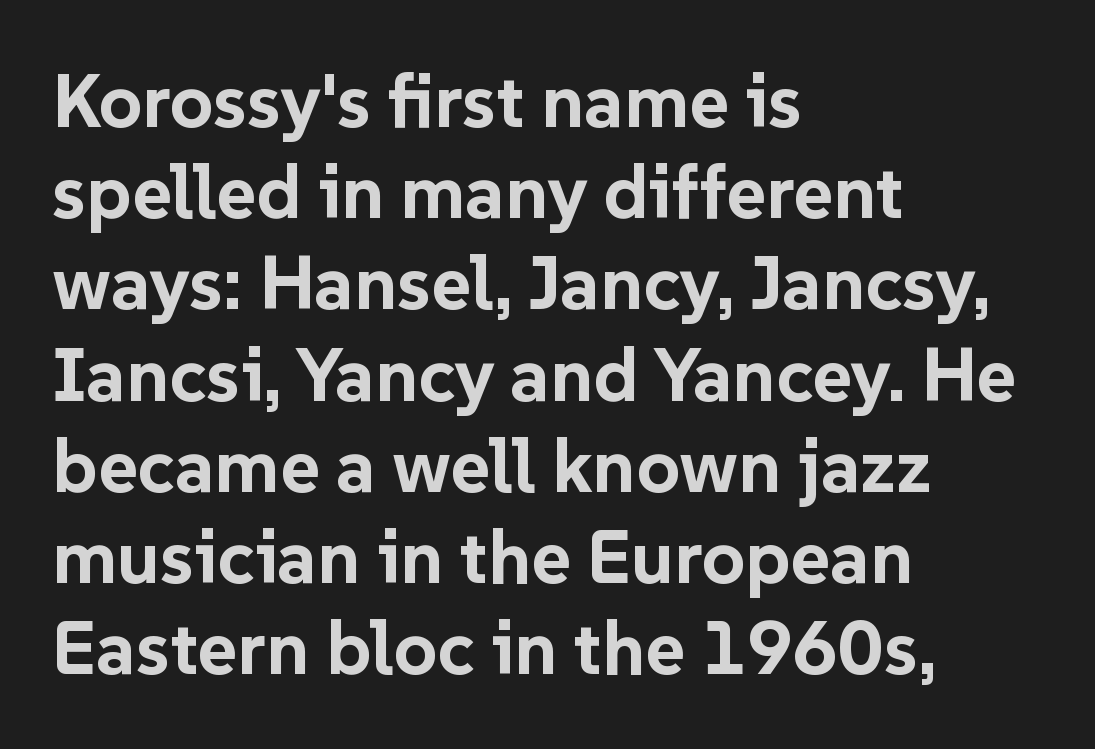
Q: Is the text bold? A: Yes.
Q: Is the text italic (slanted)? A: No, it is upright.
Q: Is the typeface a serif or a sans-serif typeface? A: Sans-serif.
Q: Is the text underlined? A: No.
Q: How is the paragraph aligned? A: Left-aligned.
Q: Is the spacing between letters normal or unusually wide? A: Normal.
Q: Width (condensed, normal, or wide)? A: Normal.
Q: Stroke contrast? A: Low.
Q: x-height? A: Medium.
Q: Monospaced? A: No.
